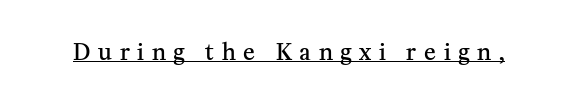
{"italic": "no", "bold": "semi", "underline": "yes", "letter_spacing": "wide", "letter_spacing_em": 0.35, "glyph_px": 22}
